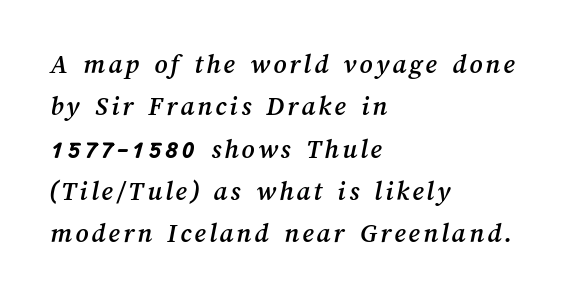
{"width": "normal", "stroke_contrast": "medium", "x_height": "medium", "monospaced": "no", "underline": "no", "align": "left", "line_spacing": "normal", "line_spacing_ratio": 1.51, "glyph_px": 28}
